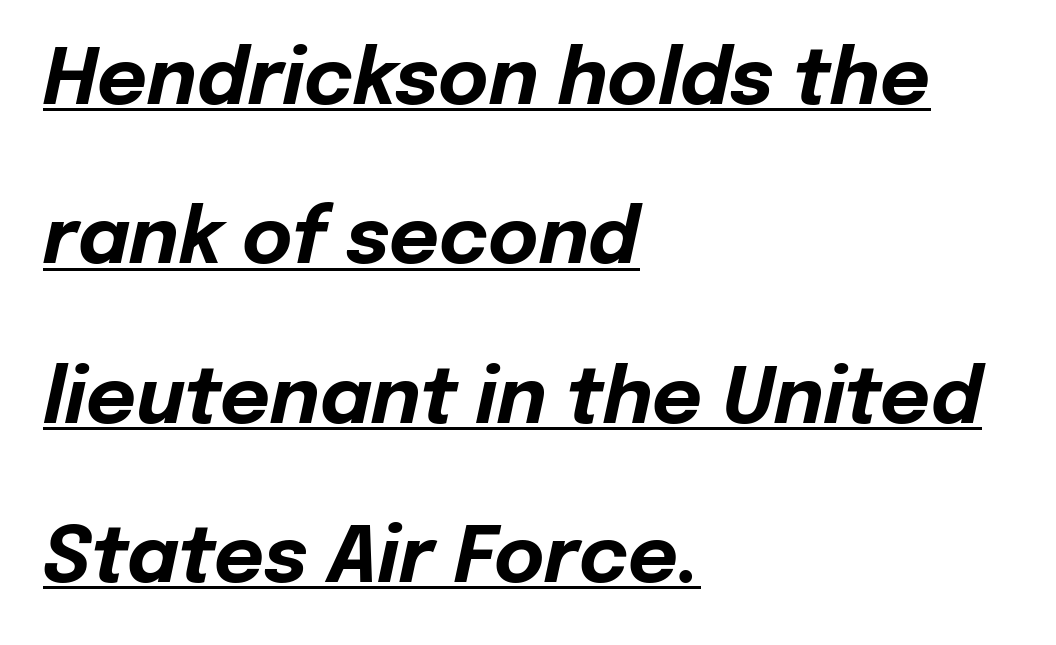
Q: Is the text bold? A: Yes.
Q: Is the text italic (slanted)? A: Yes, it leans right by about 12 degrees.
Q: Is the text underlined? A: Yes.
Q: How is the paragraph aligned? A: Left-aligned.
Q: Is the spacing between letters normal or unusually wide? A: Normal.
Q: Is the spacing between lines tight, normal or loose? A: Loose.
Q: Width (condensed, normal, or wide)? A: Normal.
Q: Stroke contrast? A: Low.
Q: x-height? A: Medium.
Q: Monospaced? A: No.
